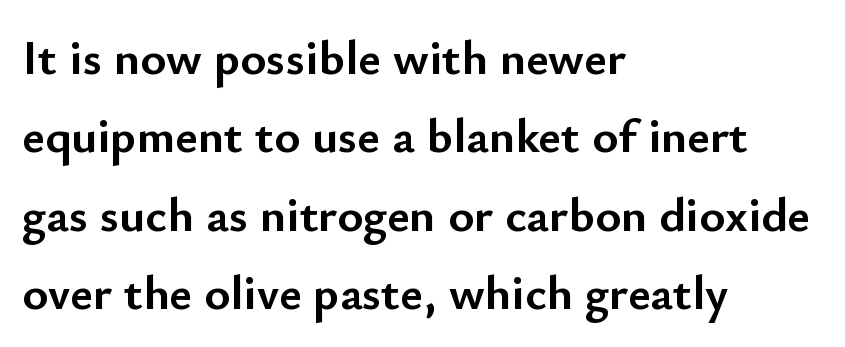
Words appear dense and cohesive because spacing is normal. Any mark beneath the type? The region is blank. Teacher's note: observe the even left margin — that is flush-left alignment. Typographically, this falls in the sans-serif category. The vertical gap from one line to the next is medium. Is this a fixed-width face? No — the glyphs have proportional, varying widths.
